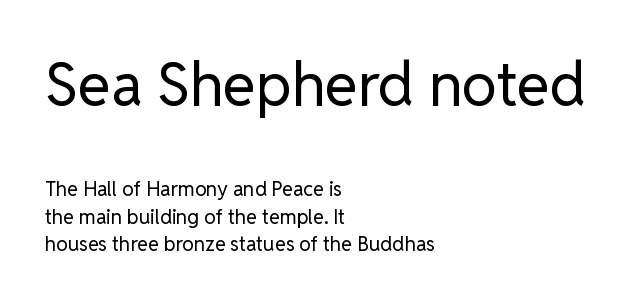
A typesetter would call this zero additional tracking. The rag falls on the right side of this text block. These two chunks differ in scale, with the top chunk taking the larger measure. These glyphs show unthickened strokes, regular width or finer. Anything drawn beneath the words? Only blank space.
